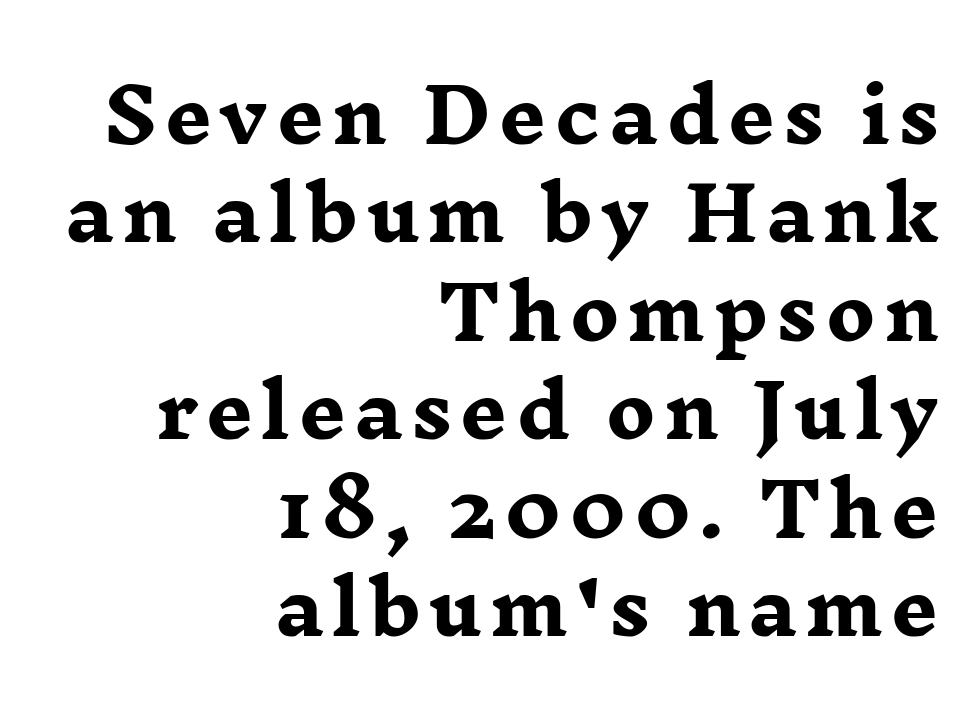
Q: Is the text bold? A: Yes.
Q: Is the text italic (slanted)? A: No, it is upright.
Q: Is the typeface a serif or a sans-serif typeface? A: Serif.
Q: Is the text underlined? A: No.
Q: How is the paragraph aligned? A: Right-aligned.
Q: Is the spacing between lines tight, normal or loose? A: Normal.
Q: Width (condensed, normal, or wide)? A: Wide.
Q: Stroke contrast? A: Low.
Q: x-height? A: Medium.
Q: Monospaced? A: No.
